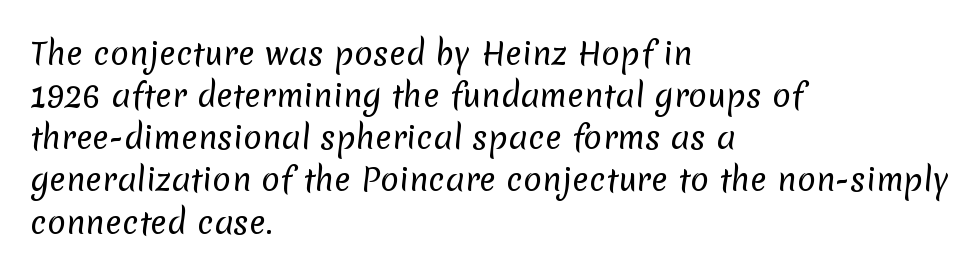
The image shows 31 px regular-weight sans-serif type; set left-aligned, normal line spacing (1.36x), normal letter spacing, not underlined; low stroke contrast and a medium x-height.
